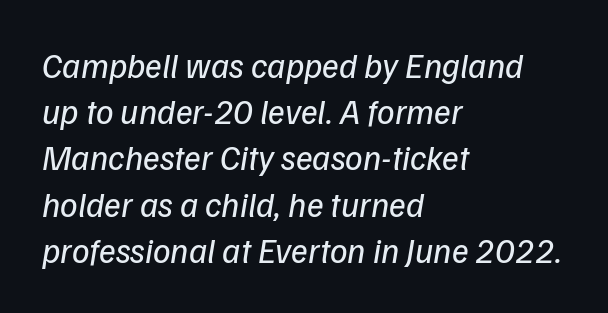
Each letter keeps its own natural width here, so spacing adapts to shape. There's an unmistakable incline to the writing here. The passage shown is not bold in any degree. How are the letters spaced? Ordinarily, with no added tracking. Students, observe: this is what conventionally led text looks like.
